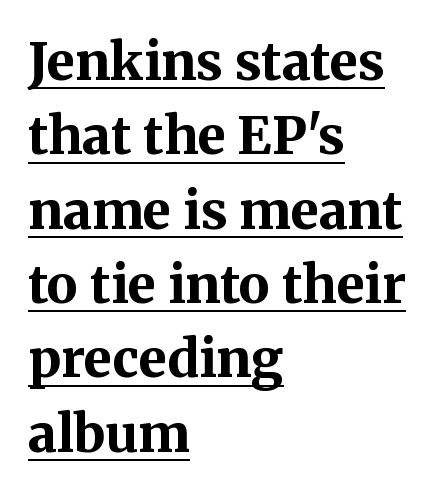
Chunky letters — that's bold for sure. Vertical spacing — default. This is serif lettering, the kind often seen in printed books. Each letter keeps its own natural width here, so spacing adapts to shape.
